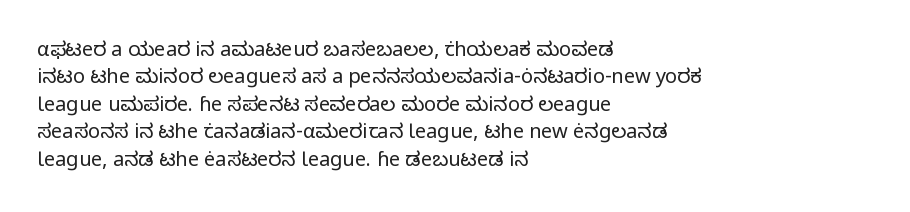
Caption: standard tracking, unaltered. Alignment: flush left. Line spacing here is normal. Weight: not bold — regular or lighter.
